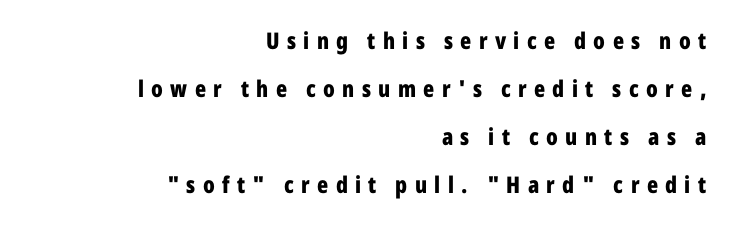
{"italic": "no", "bold": "yes", "underline": "no", "align": "right", "line_spacing": "loose", "line_spacing_ratio": 2.09, "letter_spacing": "wide", "letter_spacing_em": 0.32, "glyph_px": 23}
